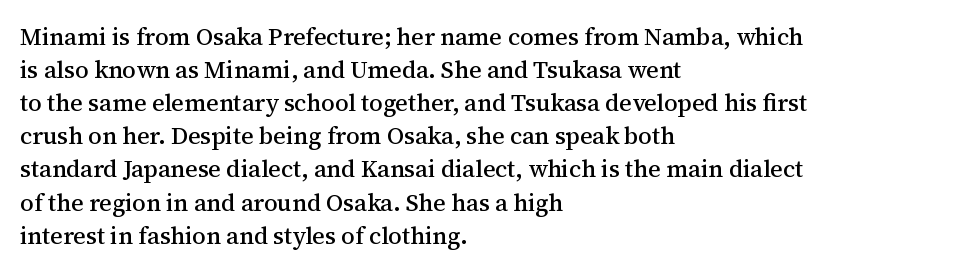
The image shows 24 px text type, upright; set left-aligned, normal line spacing (1.38x), normal letter spacing, not underlined.
